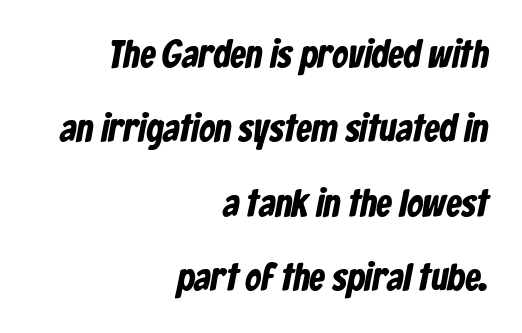
The baseline area is clear. A sans-serif font was chosen for this passage. Is there much room between lines? Yes — plenty of vertical air separates them. The rendering uses a bold face; every stroke is thick and dark.
